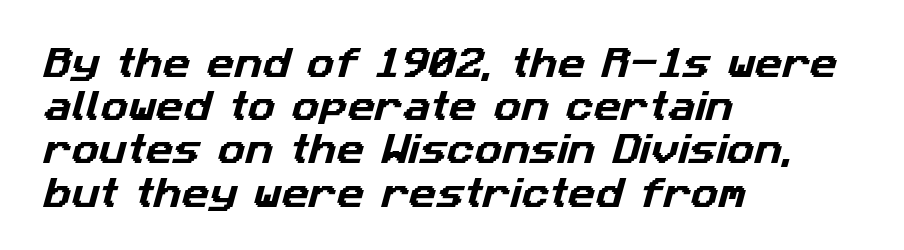
{"serif": "no", "width": "normal", "stroke_contrast": "low", "x_height": "medium", "monospaced": "no", "underline": "no", "align": "left", "line_spacing": "normal", "line_spacing_ratio": 1.27, "letter_spacing": "normal", "letter_spacing_em": 0.0, "glyph_px": 34}
